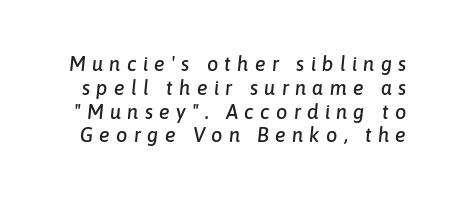
Q: Is the text italic (slanted)? A: Yes, it leans right by about 6 degrees.
Q: Is the text underlined? A: No.
Q: Is the spacing between letters normal or unusually wide? A: Unusually wide.
